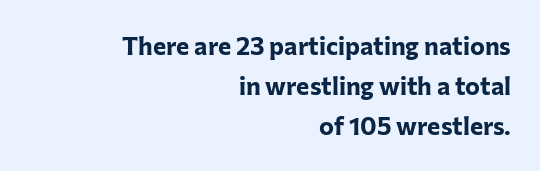
{"italic": "no", "bold": "yes", "underline": "no", "align": "right", "line_spacing": "normal", "line_spacing_ratio": 1.61, "letter_spacing": "normal", "letter_spacing_em": 0.0, "glyph_px": 25}
